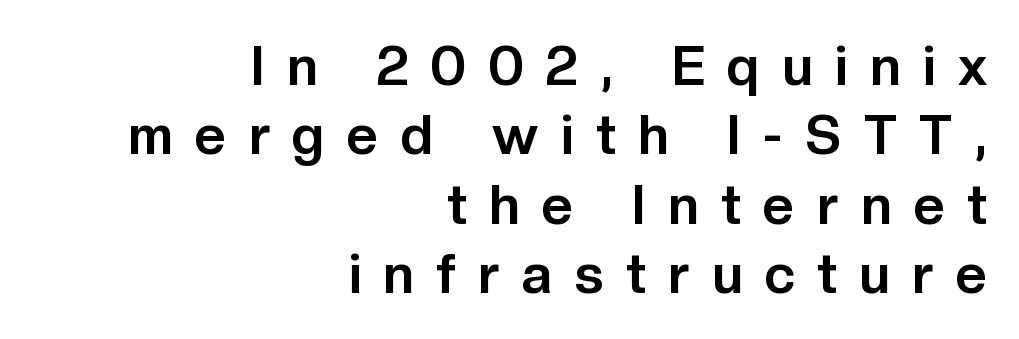
{"serif": "no", "italic": "no", "bold": "yes", "weight": "bold", "width": "normal", "stroke_contrast": "low", "x_height": "medium", "monospaced": "no", "underline": "no", "align": "right", "line_spacing": "normal", "line_spacing_ratio": 1.26, "letter_spacing": "wide", "letter_spacing_em": 0.41, "glyph_px": 55}
